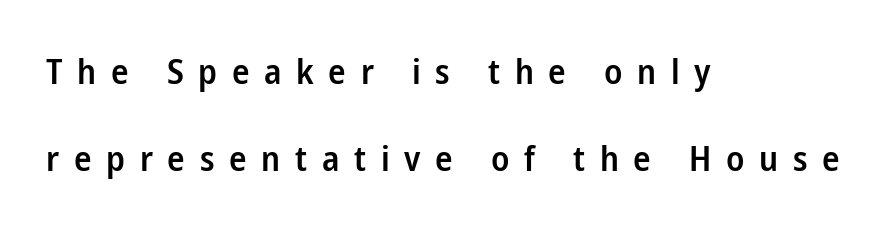
The image shows 35 px semibold, condensed sans-serif type, upright; set left-aligned, loose line spacing (2.48x), unusually wide letter spacing (+0.42 em), not underlined; low stroke contrast and a medium x-height.
